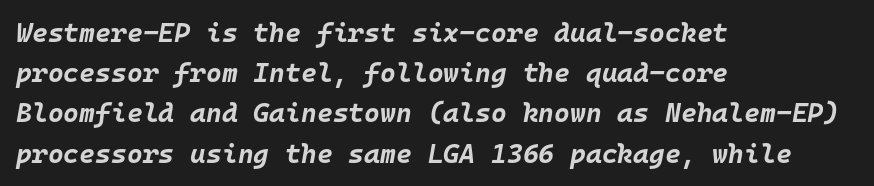
Descenders are the only things crossing below the line. The compositor pushed each line to the left boundary. Normally led — the rows are evenly, conventionally spaced. What weight is shown? A full bold with thick strokes. Characters follow at the spacing the type designer built in. Does the lettering tilt? It does — this is italic.
